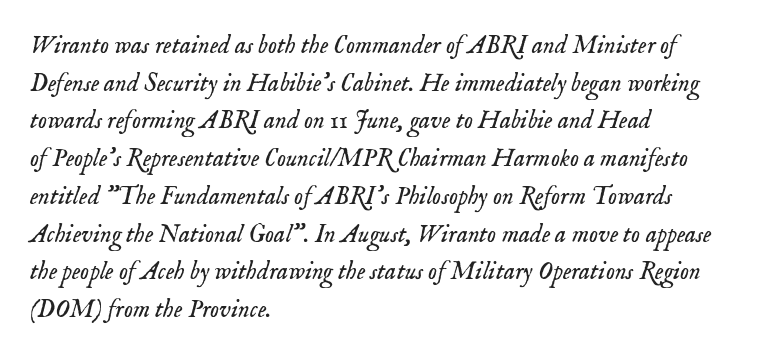
The image shows 25 px text type, italic (leaning right); set left-aligned, normal line spacing (1.51x), normal letter spacing, not underlined.
